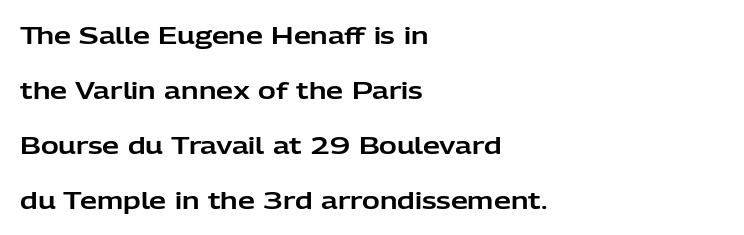
{"italic": "no", "underline": "no", "align": "left", "line_spacing": "loose", "line_spacing_ratio": 2.29, "letter_spacing": "normal", "letter_spacing_em": 0.0, "glyph_px": 24}
